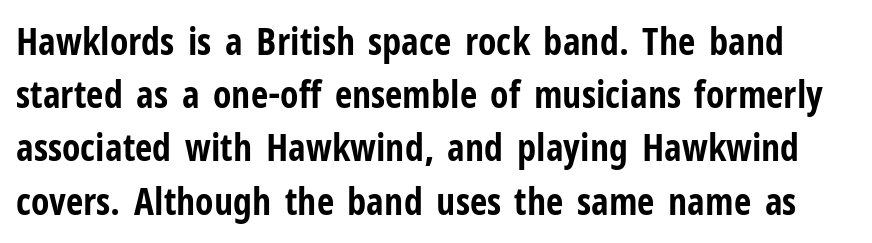
The image shows 38 px bold, condensed sans-serif type, upright; set normal line spacing (1.4x), normal letter spacing, not underlined; low stroke contrast and a medium x-height.
